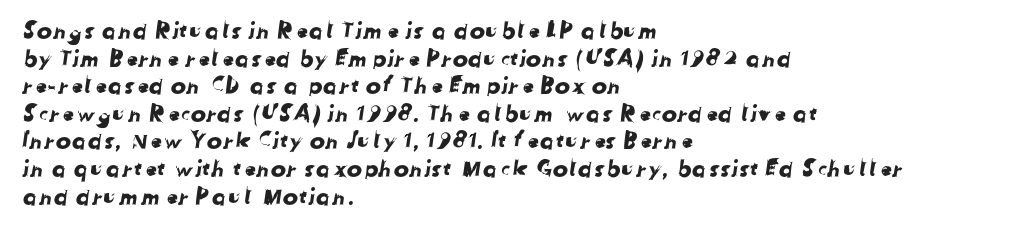
Q: Is the text underlined? A: No.
Q: How is the paragraph aligned? A: Left-aligned.
Q: Is the spacing between letters normal or unusually wide? A: Normal.
